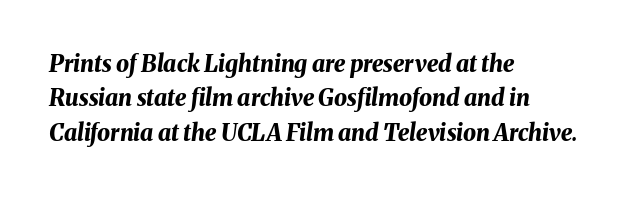
The image shows 23 px bold type, italic (leaning right); set left-aligned, normal line spacing (1.5x), normal letter spacing, not underlined.
